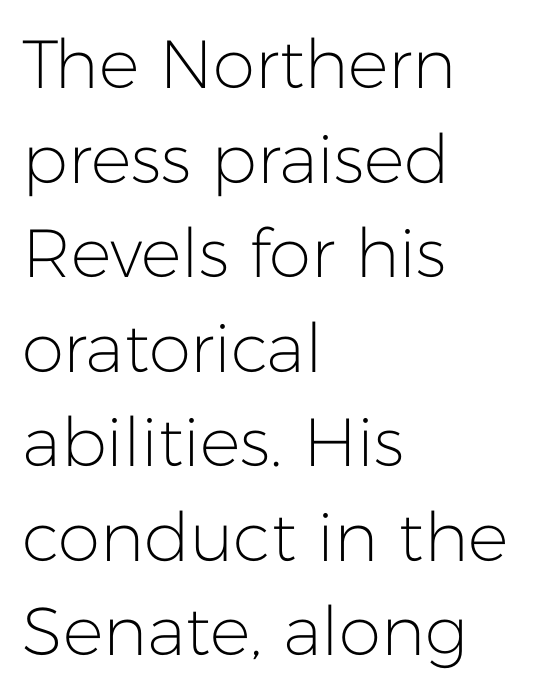
The image shows 68 px light sans-serif type, upright; set left-aligned, normal line spacing (1.39x), normal letter spacing, not underlined; low stroke contrast and a medium x-height.
